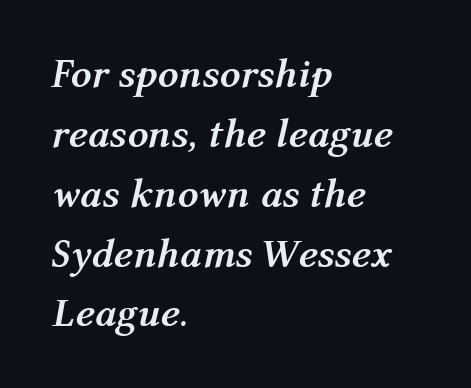
Varying glyph widths throughout — classic text-font behaviour. Vertically, the passage feels balanced, rows spaced as you'd expect. There's an unmistakable incline to the writing here. The string is rendered with underlining switched off. Does extra space separate the letters? No, they use regular spacing. Line beginnings align vertically; line endings do not.
